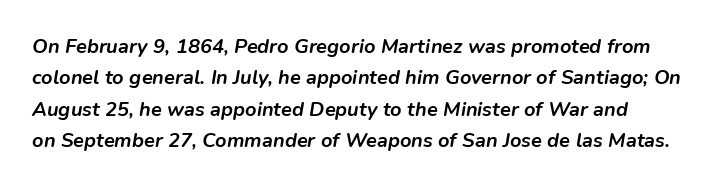
Q: Is the text bold? A: Yes.
Q: Is the text italic (slanted)? A: Yes, it leans right by about 9 degrees.
Q: Is the text underlined? A: No.
Q: Is the spacing between letters normal or unusually wide? A: Normal.
Q: Is the spacing between lines tight, normal or loose? A: Normal.
